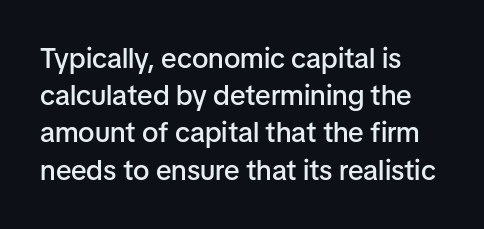
{"serif": "no", "italic": "no", "bold": "semi", "weight": "semibold", "width": "normal", "stroke_contrast": "low", "x_height": "medium", "monospaced": "no", "underline": "no", "align": "left", "line_spacing": "normal", "line_spacing_ratio": 1.33, "letter_spacing": "normal", "letter_spacing_em": 0.0, "glyph_px": 28}
